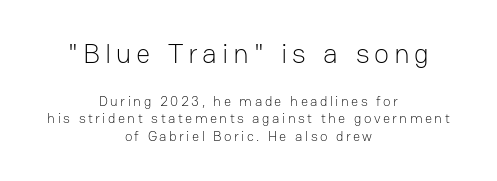
{"serif": "no", "italic": "no", "bold": "no", "weight": "light", "width": "normal", "stroke_contrast": "low", "x_height": "medium", "monospaced": "no", "underline": "no", "align": "center", "line_spacing_ratio": 1.24, "larger_block": "first", "size_ratio": 2.0, "glyph_px": 28}
